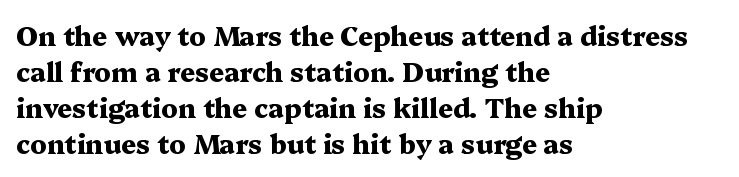
Weight: bold. Inter-character spacing is left at the font's built-in metrics. Check the space under the baseline: it is left empty. These lines sit exactly where default settings would place them. Compared with a centered layout, this one pins lines to the left instead.
